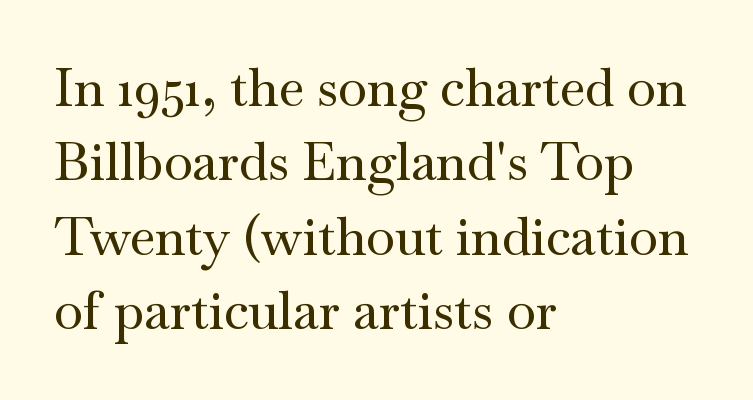
The image shows 52 px wide serif type, upright; set left-aligned, normal line spacing (1.43x), normal letter spacing, not underlined; medium stroke contrast and a small x-height.
